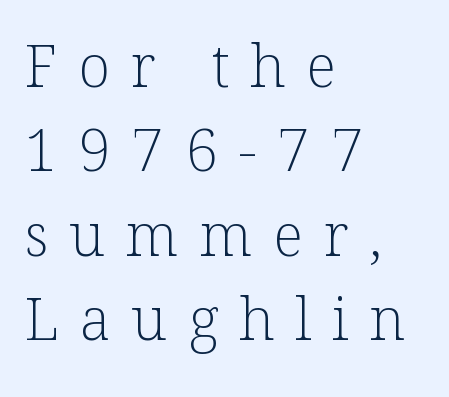
The image shows 59 px light serif type, upright; set left-aligned, normal line spacing (1.43x), unusually wide letter spacing (+0.35 em), not underlined; low stroke contrast and a medium x-height.
